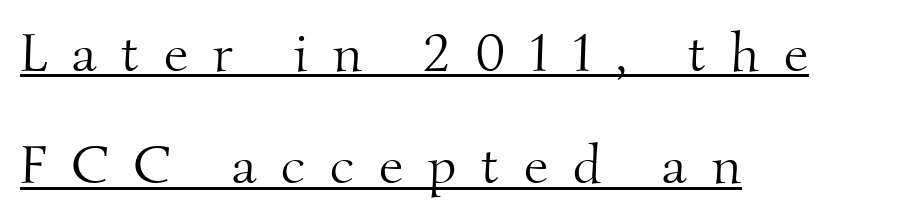
In designer terms, the underline attribute is active on this setting. Casual observation: everything's shoved over to the left. A typesetter would call this proportional, since set widths differ per character. Caption: expanded tracking, letters set apart. Look at the bottom of the vertical strokes: they flare into serifs here. One glance says open: line gaps are wider than usual.
